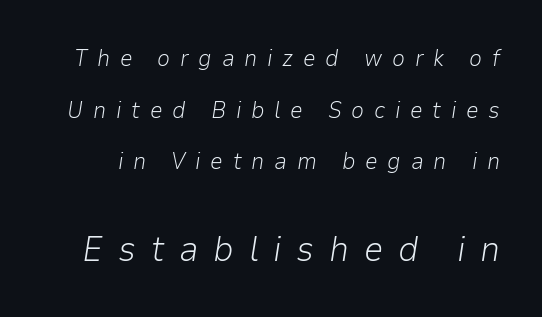
Q: Is the text bold? A: No.
Q: Is the text italic (slanted)? A: Yes, it leans right by about 9 degrees.
Q: Is the text underlined? A: No.
Q: Is the spacing between letters normal or unusually wide? A: Unusually wide.
Q: Is the spacing between lines tight, normal or loose? A: Loose.
Q: Which block of text is set in a larger size, the first (top) or the second (bottom)? A: The second (bottom) one.
Q: Width (condensed, normal, or wide)? A: Normal.
Q: Stroke contrast? A: Low.
Q: x-height? A: Medium.
Q: Monospaced? A: No.
